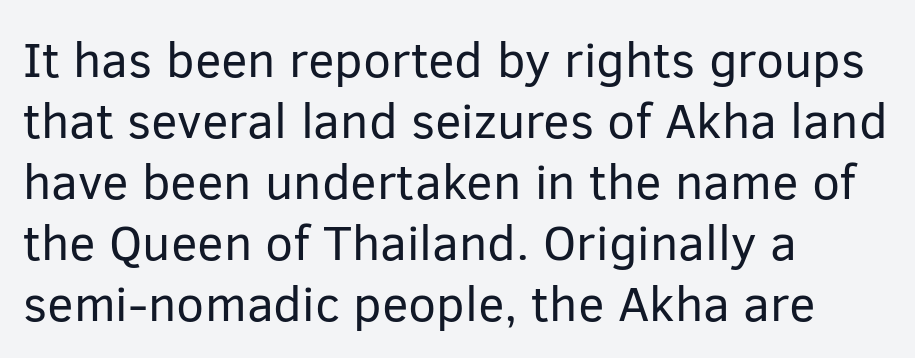
Q: Is the text bold? A: No.
Q: Is the text italic (slanted)? A: No, it is upright.
Q: Is the typeface a serif or a sans-serif typeface? A: Sans-serif.
Q: Is the text underlined? A: No.
Q: How is the paragraph aligned? A: Left-aligned.
Q: Is the spacing between letters normal or unusually wide? A: Normal.
Q: Width (condensed, normal, or wide)? A: Normal.
Q: Stroke contrast? A: Low.
Q: x-height? A: Medium.
Q: Monospaced? A: No.
